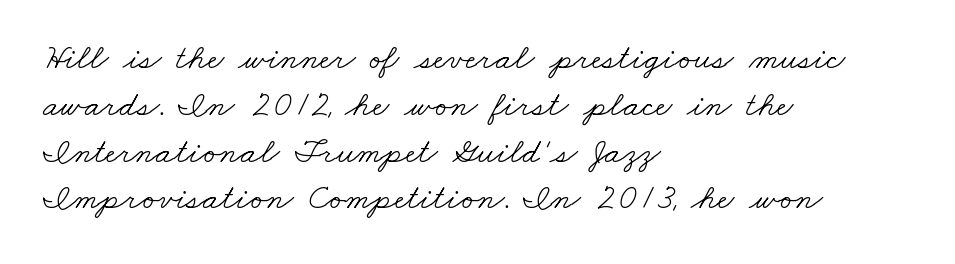
{"serif": "yes", "bold": "no", "weight": "light", "width": "wide", "stroke_contrast": "low", "x_height": "small", "monospaced": "no", "underline": "no", "align": "left", "line_spacing": "normal", "line_spacing_ratio": 1.3, "letter_spacing": "normal", "letter_spacing_em": 0.0, "glyph_px": 36}
